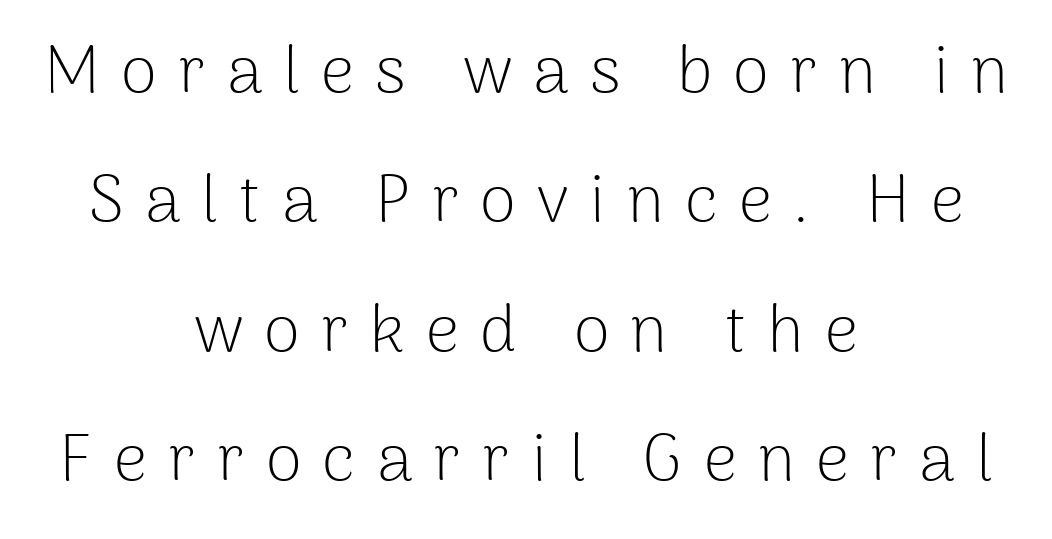
The image shows 66 px light sans-serif type, upright; set centered, loose line spacing (1.96x), unusually wide letter spacing (+0.32 em), not underlined; low stroke contrast and a medium x-height.
